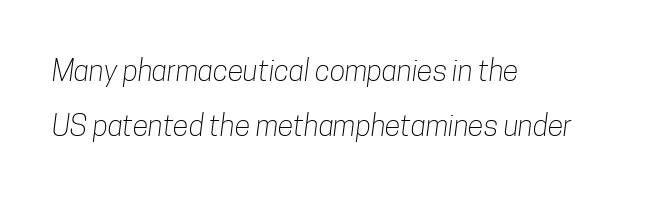
The image shows 29 px light, condensed sans-serif type; set left-aligned, loose line spacing (1.91x), normal letter spacing, not underlined; low stroke contrast and a medium x-height.
